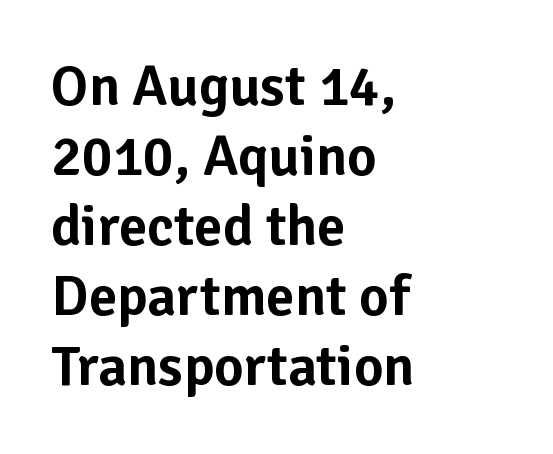
Q: Is the text italic (slanted)? A: No, it is upright.
Q: Is the typeface a serif or a sans-serif typeface? A: Sans-serif.
Q: Is the text underlined? A: No.
Q: How is the paragraph aligned? A: Left-aligned.
Q: Is the spacing between letters normal or unusually wide? A: Normal.
Q: Width (condensed, normal, or wide)? A: Normal.
Q: Stroke contrast? A: Low.
Q: x-height? A: Medium.
Q: Monospaced? A: No.
